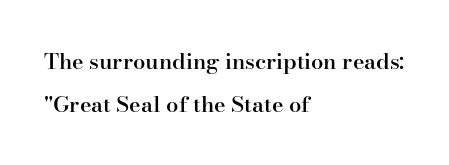
The image shows 22 px text type, upright; set left-aligned, loose line spacing (1.94x), normal letter spacing, not underlined.
